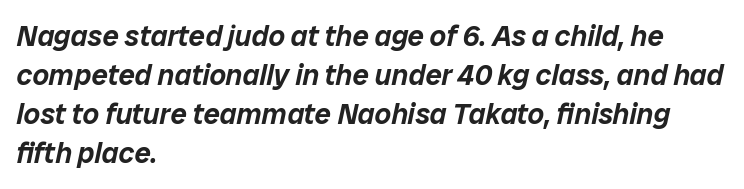
The image shows 29 px text type, italic (leaning right); set left-aligned, normal line spacing (1.34x), normal letter spacing, not underlined; low stroke contrast and a medium x-height.
